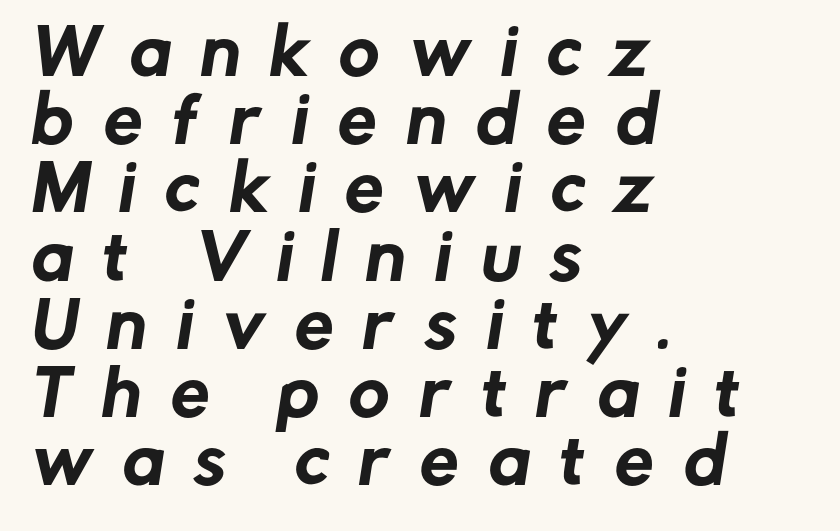
Q: Is the typeface a serif or a sans-serif typeface? A: Sans-serif.
Q: Is the text underlined? A: No.
Q: How is the paragraph aligned? A: Left-aligned.
Q: Is the spacing between letters normal or unusually wide? A: Unusually wide.
Q: Is the spacing between lines tight, normal or loose? A: Tight.
Q: Width (condensed, normal, or wide)? A: Normal.
Q: Stroke contrast? A: Low.
Q: x-height? A: Medium.
Q: Monospaced? A: No.
